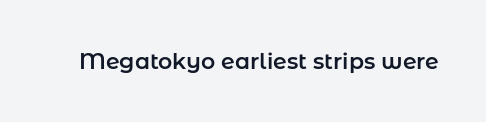
Tall strokes in this sample are plumb rather than angled. Short note: letters normally spaced. Lines of text with bare space underneath.
